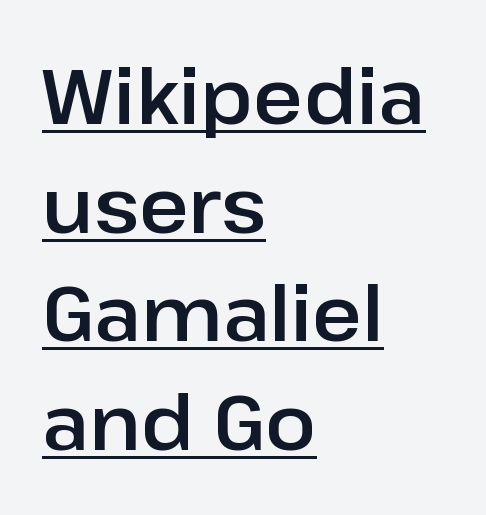
Students, note that the glyphs here touch the page at normal intervals. Note the varied advance widths — an 'i' is clearly narrower than an 'm'. The typeface chosen for these lines omits serifs. No italicization has been applied; the sample stays upright. These lines are set flush left with a ragged right edge.
